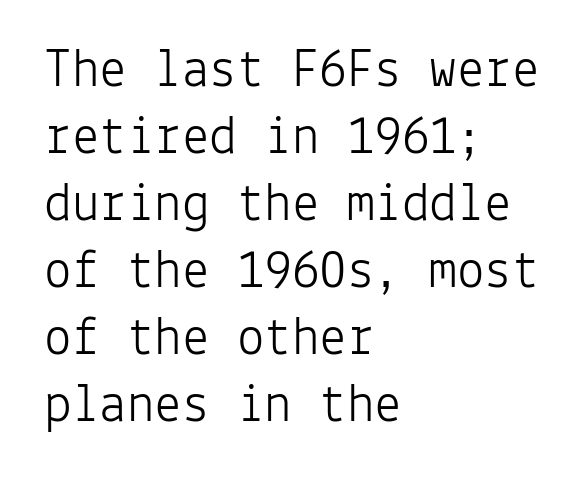
Here the designer chose a console-style face with uniform glyph widths. The lettering stays uniformly vertical, giving the passage a roman look. These lines are composed in type without serifs. Words float on clear page, feet unadorned. Visually the block forms a straight wall on the left and a jagged coastline on the right. Heaviness? Minimal to ordinary, like unemphasized prose.
